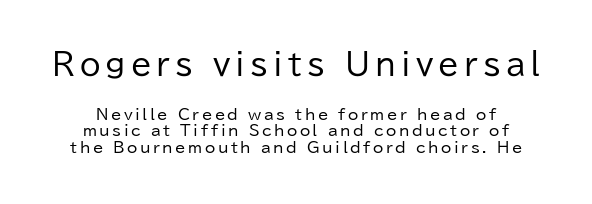
Q: Is the text bold? A: No.
Q: Is the text italic (slanted)? A: No, it is upright.
Q: Is the typeface a serif or a sans-serif typeface? A: Sans-serif.
Q: Is the text underlined? A: No.
Q: Is the spacing between lines tight, normal or loose? A: Tight.
Q: Which block of text is set in a larger size, the first (top) or the second (bottom)? A: The first (top) one.
Q: Width (condensed, normal, or wide)? A: Normal.
Q: Stroke contrast? A: Low.
Q: x-height? A: Medium.
Q: Monospaced? A: No.
